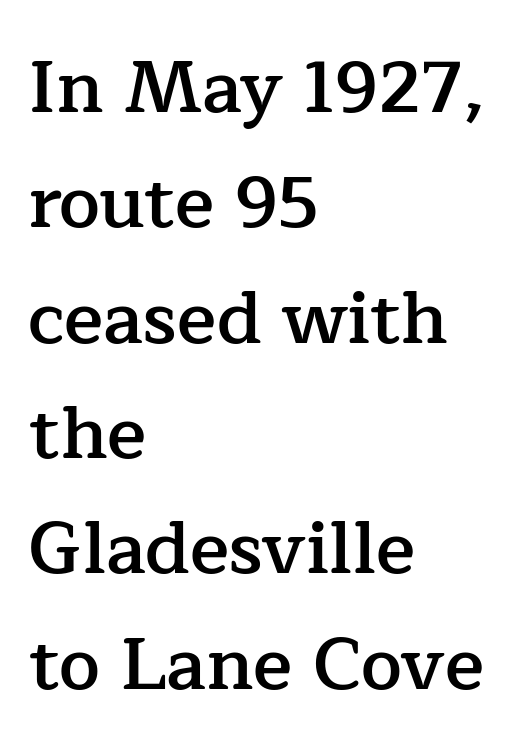
Q: Is the text bold? A: Semi-bold.
Q: Is the text italic (slanted)? A: No, it is upright.
Q: Is the typeface a serif or a sans-serif typeface? A: Serif.
Q: Is the text underlined? A: No.
Q: How is the paragraph aligned? A: Left-aligned.
Q: Is the spacing between letters normal or unusually wide? A: Normal.
Q: Is the spacing between lines tight, normal or loose? A: Normal.
Q: Width (condensed, normal, or wide)? A: Normal.
Q: Stroke contrast? A: Low.
Q: x-height? A: Medium.
Q: Monospaced? A: No.
